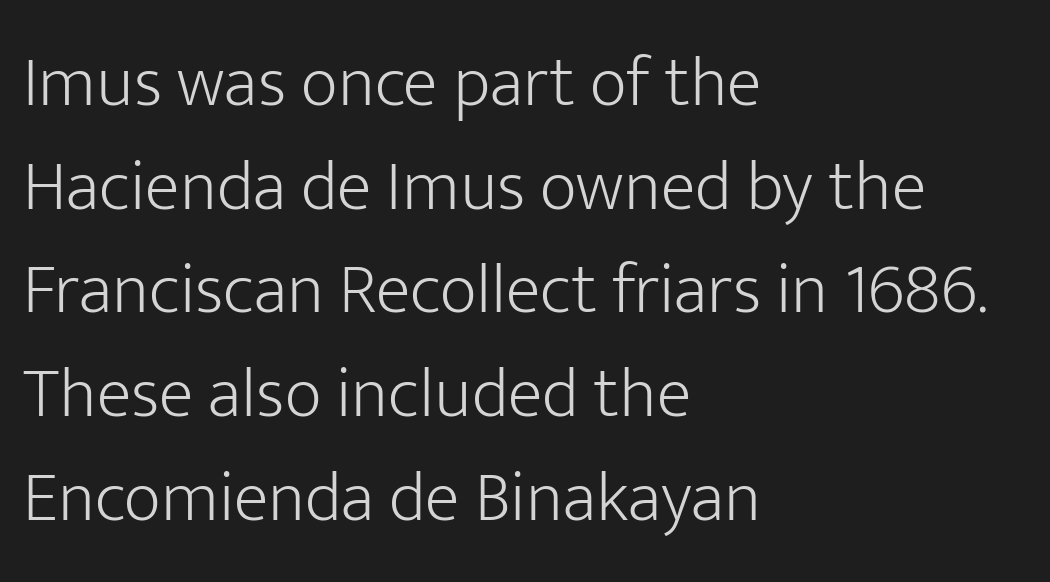
The image shows 72 px light sans-serif type, upright; set left-aligned, normal line spacing (1.44x), normal letter spacing, not underlined; low stroke contrast and a medium x-height.
